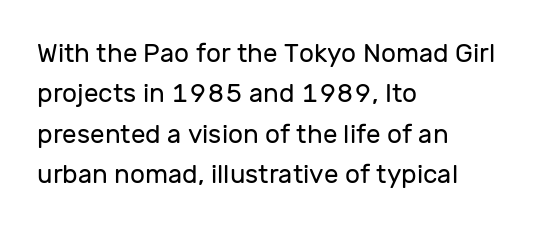
Q: Is the text bold? A: No.
Q: Is the text italic (slanted)? A: No, it is upright.
Q: Is the text underlined? A: No.
Q: How is the paragraph aligned? A: Left-aligned.
Q: Is the spacing between letters normal or unusually wide? A: Normal.
Q: Is the spacing between lines tight, normal or loose? A: Normal.
